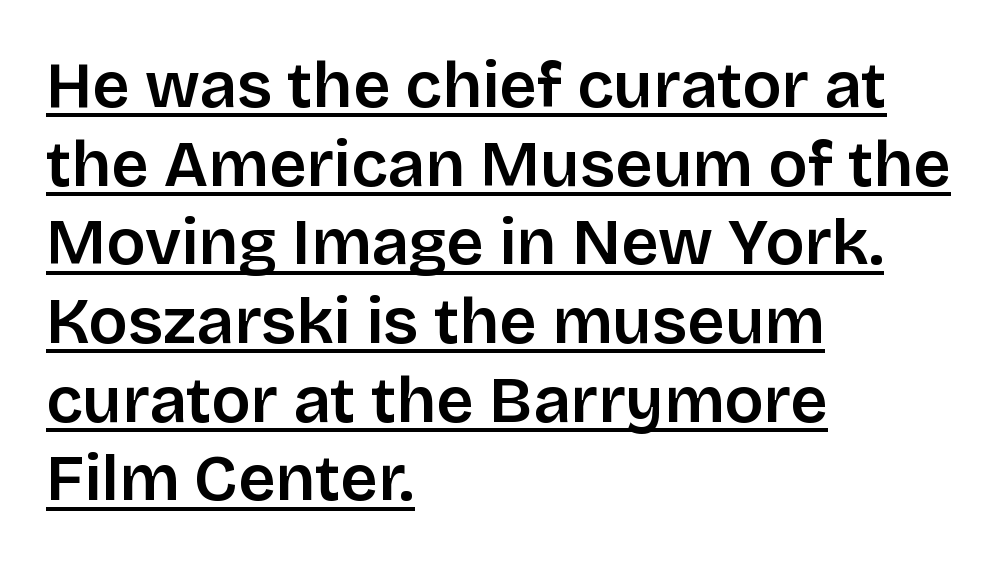
{"serif": "no", "italic": "no", "bold": "semi", "weight": "semibold", "width": "normal", "stroke_contrast": "low", "x_height": "large", "monospaced": "no", "underline": "yes", "align": "left", "line_spacing_ratio": 1.21, "letter_spacing": "normal", "letter_spacing_em": 0.0, "glyph_px": 65}
